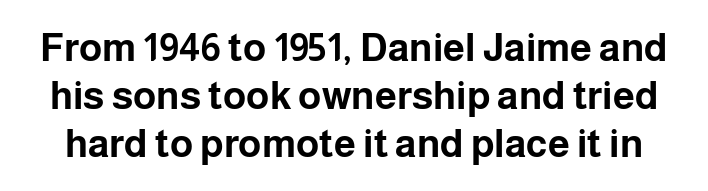
Spacing between characters is what you'd get straight out of the box. Is the type bold? Yes — the strokes are clearly thick and heavy. Observe the absence of serifs on each vertical stroke in this sample. Descenders hang freely into open space. Spacing verdict: proportional, widths tailored to each character.
